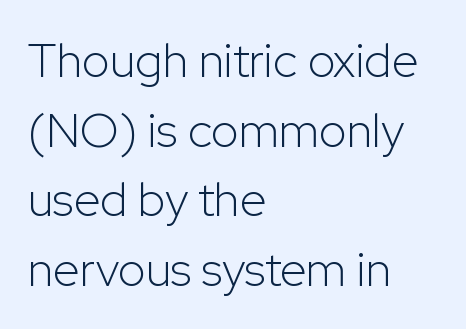
{"serif": "no", "italic": "no", "bold": "no", "weight": "light", "width": "normal", "stroke_contrast": "low", "x_height": "medium", "monospaced": "no", "underline": "no", "align": "left", "line_spacing": "normal", "line_spacing_ratio": 1.45, "letter_spacing": "normal", "letter_spacing_em": 0.0, "glyph_px": 48}
